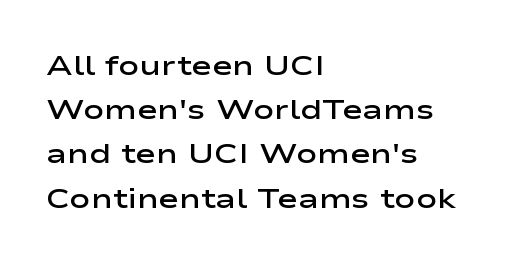
Reading down the block, your eye returns to a fixed left position each line. You can tell it's not italic because the verticals are truly vertical. Standard letterfit; no display-style spreading of the glyphs. Heft: intermediate — a semibold.
